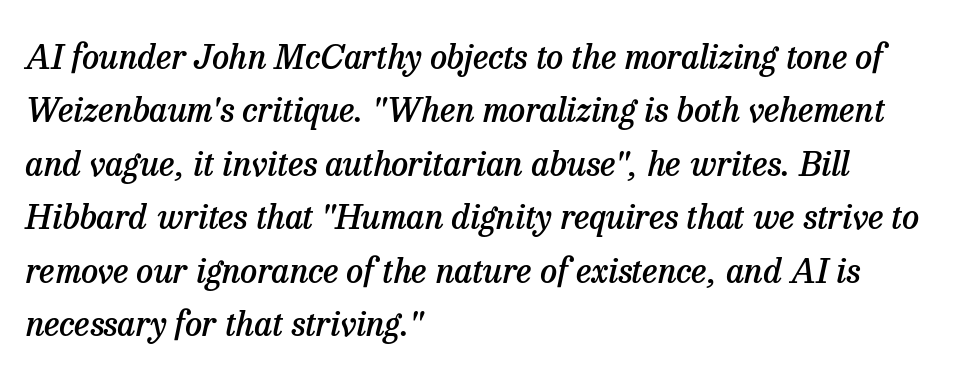
Q: Is the text bold? A: Semi-bold.
Q: Is the text italic (slanted)? A: Yes, it leans right by about 13 degrees.
Q: Is the typeface a serif or a sans-serif typeface? A: Serif.
Q: Is the text underlined? A: No.
Q: How is the paragraph aligned? A: Left-aligned.
Q: Is the spacing between letters normal or unusually wide? A: Normal.
Q: Is the spacing between lines tight, normal or loose? A: Normal.
Q: Width (condensed, normal, or wide)? A: Normal.
Q: Stroke contrast? A: Low.
Q: x-height? A: Medium.
Q: Monospaced? A: No.
